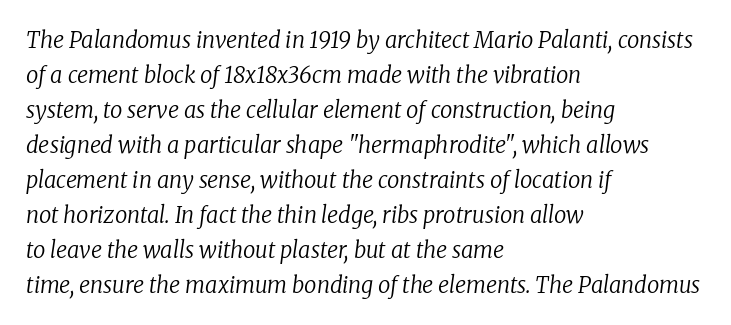
Q: Is the text bold? A: No.
Q: Is the text italic (slanted)? A: Yes, it leans right by about 8 degrees.
Q: Is the text underlined? A: No.
Q: How is the paragraph aligned? A: Left-aligned.
Q: Is the spacing between letters normal or unusually wide? A: Normal.
Q: Is the spacing between lines tight, normal or loose? A: Normal.
